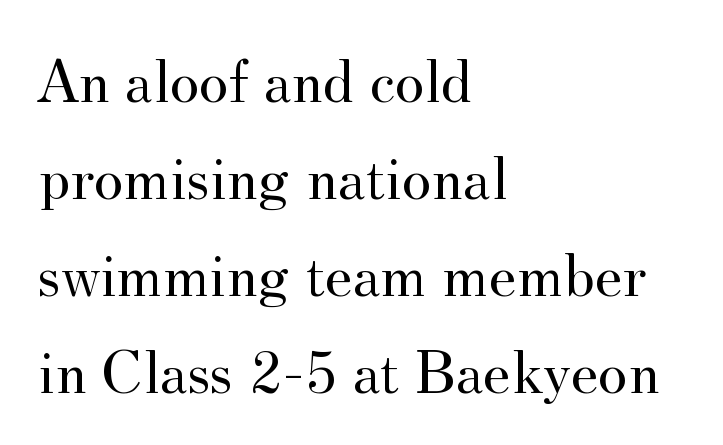
The image shows 63 px regular-weight serif type, upright; set left-aligned, normal line spacing (1.54x), normal letter spacing, not underlined; medium stroke contrast and a small x-height.
